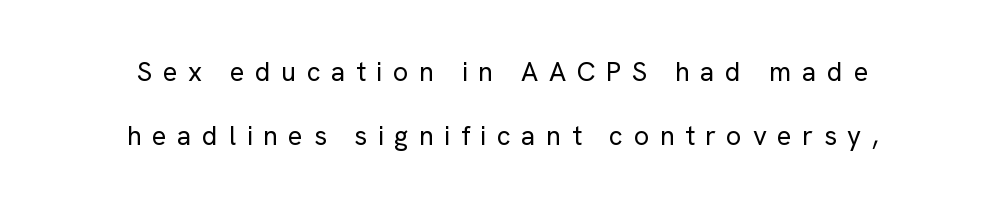
Q: Is the text bold? A: No.
Q: Is the text italic (slanted)? A: No, it is upright.
Q: Is the text underlined? A: No.
Q: How is the paragraph aligned? A: Centered.
Q: Is the spacing between letters normal or unusually wide? A: Unusually wide.
Q: Is the spacing between lines tight, normal or loose? A: Loose.
